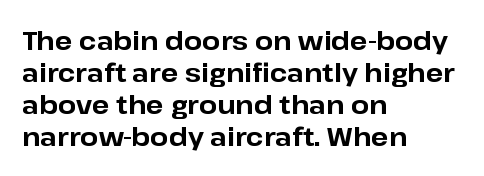
Q: Is the text bold? A: Yes.
Q: Is the text italic (slanted)? A: No, it is upright.
Q: Is the text underlined? A: No.
Q: How is the paragraph aligned? A: Left-aligned.
Q: Is the spacing between letters normal or unusually wide? A: Normal.
